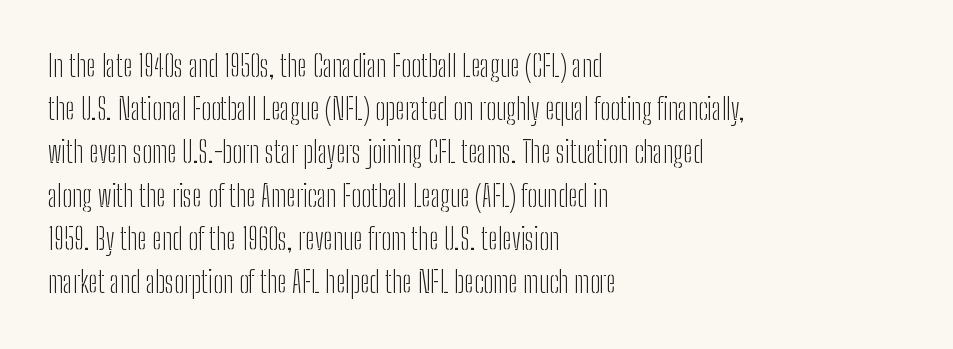
Q: Is the text bold? A: No.
Q: Is the text italic (slanted)? A: No, it is upright.
Q: Is the typeface a serif or a sans-serif typeface? A: Sans-serif.
Q: Is the text underlined? A: No.
Q: How is the paragraph aligned? A: Left-aligned.
Q: Is the spacing between letters normal or unusually wide? A: Normal.
Q: Is the spacing between lines tight, normal or loose? A: Normal.
Q: Width (condensed, normal, or wide)? A: Condensed.
Q: Stroke contrast? A: Low.
Q: x-height? A: Medium.
Q: Monospaced? A: No.
